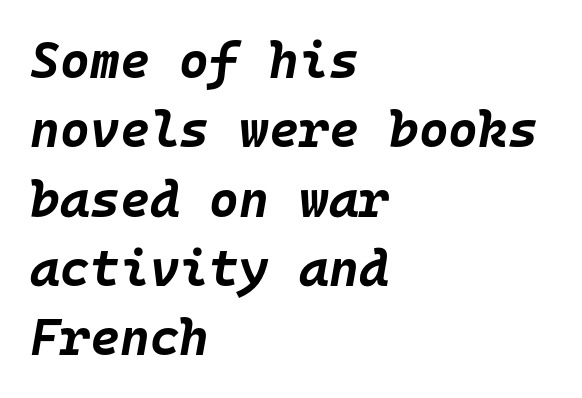
Q: Is the text bold? A: Yes.
Q: Is the text italic (slanted)? A: Yes, it leans right by about 10 degrees.
Q: Is the text underlined? A: No.
Q: How is the paragraph aligned? A: Left-aligned.
Q: Is the spacing between letters normal or unusually wide? A: Normal.
Q: Is the spacing between lines tight, normal or loose? A: Normal.
Q: Width (condensed, normal, or wide)? A: Normal.
Q: Stroke contrast? A: Low.
Q: x-height? A: Large.
Q: Monospaced? A: Yes.
